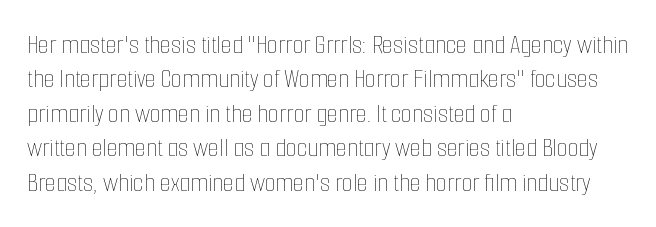
Spacing verdict: proportional, widths tailored to each character. Notice how the stems are strictly vertical — no italics here. A bare baseline throughout the passage. Notice how the passage keeps a crisp vertical edge on the left only.
